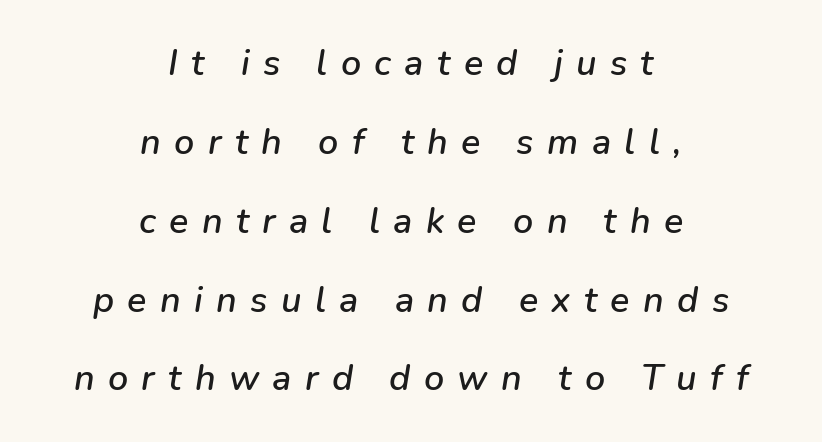
{"italic": "yes", "lean": "right", "slant_degrees": 9, "width": "normal", "stroke_contrast": "low", "x_height": "medium", "monospaced": "no", "underline": "no", "align": "center", "line_spacing": "loose", "line_spacing_ratio": 2.19, "letter_spacing": "wide", "letter_spacing_em": 0.37, "glyph_px": 36}
